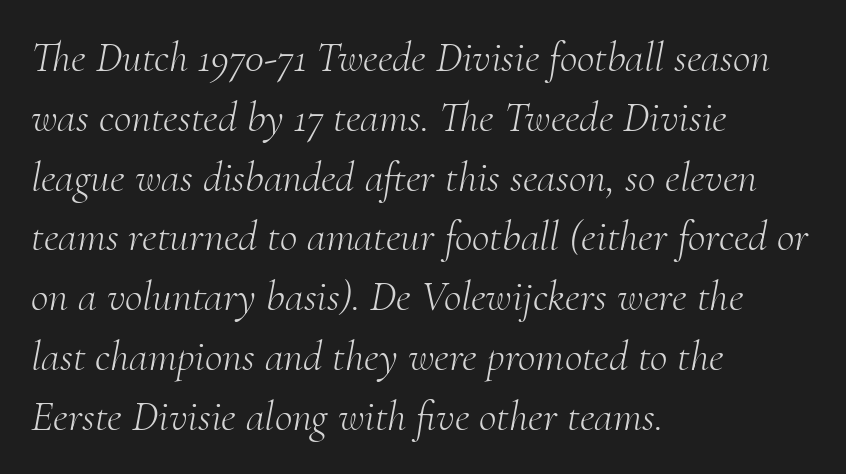
Q: Is the text bold? A: No.
Q: Is the text italic (slanted)? A: Yes, it leans right by about 10 degrees.
Q: Is the typeface a serif or a sans-serif typeface? A: Serif.
Q: Is the text underlined? A: No.
Q: How is the paragraph aligned? A: Left-aligned.
Q: Is the spacing between letters normal or unusually wide? A: Normal.
Q: Is the spacing between lines tight, normal or loose? A: Normal.
Q: Width (condensed, normal, or wide)? A: Normal.
Q: Stroke contrast? A: Medium.
Q: x-height? A: Small.
Q: Monospaced? A: No.
